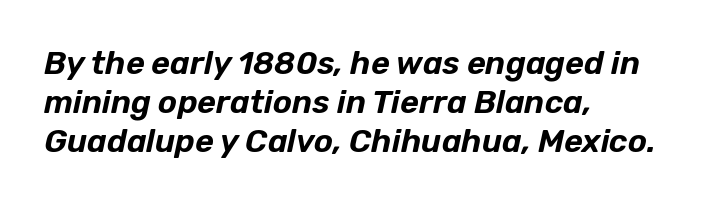
Q: Is the text italic (slanted)? A: Yes, it leans right by about 12 degrees.
Q: Is the text underlined? A: No.
Q: How is the paragraph aligned? A: Left-aligned.
Q: Is the spacing between letters normal or unusually wide? A: Normal.
Q: Width (condensed, normal, or wide)? A: Normal.
Q: Stroke contrast? A: Low.
Q: x-height? A: Medium.
Q: Monospaced? A: No.
